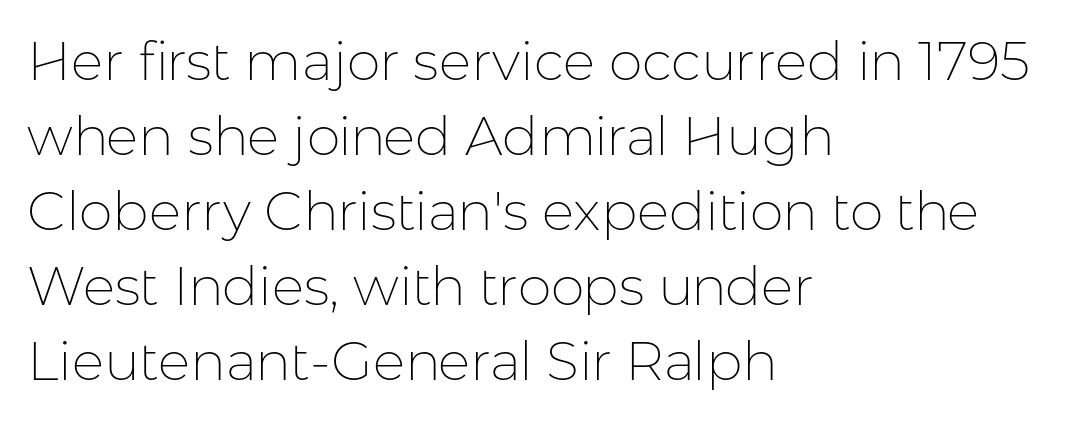
The image shows 54 px thin sans-serif type, upright; set left-aligned, normal line spacing (1.39x), normal letter spacing, not underlined; low stroke contrast and a medium x-height.
